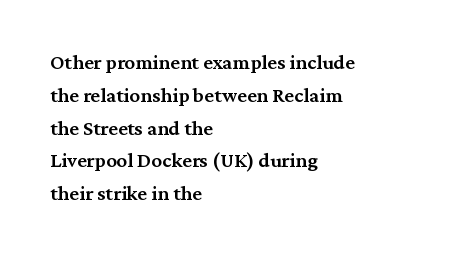
A somewhat darkened texture: the type is semibold rather than bold. Every stem runs plumb, perpendicular to the baseline. No extra tracking has been applied to these lines. A bare baseline throughout the passage. Every row of glyphs begins at an identical x-position on the left. Normally led — the rows are evenly, conventionally spaced.
